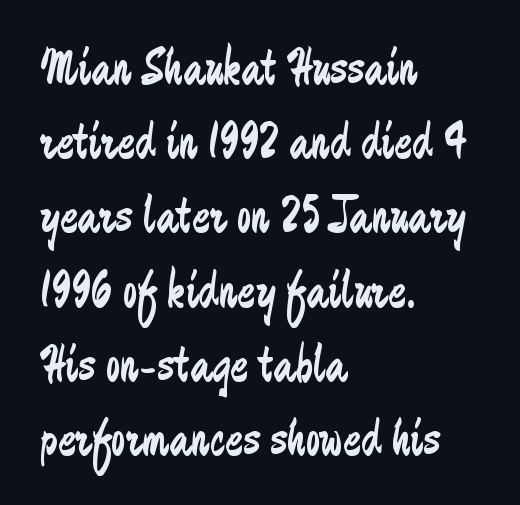
{"serif": "no", "bold": "no", "weight": "regular", "width": "condensed", "stroke_contrast": "low", "x_height": "medium", "monospaced": "no", "underline": "no", "align": "left", "line_spacing": "normal", "line_spacing_ratio": 1.4, "letter_spacing": "normal", "letter_spacing_em": 0.0, "glyph_px": 53}
